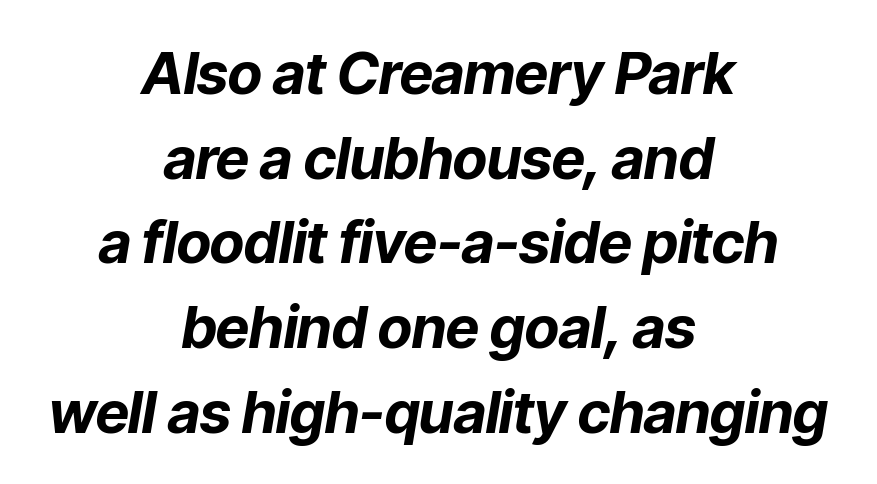
{"italic": "yes", "lean": "right", "slant_degrees": 9, "bold": "yes", "weight": "bold", "width": "normal", "stroke_contrast": "low", "x_height": "medium", "monospaced": "no", "underline": "no", "align": "center", "line_spacing": "normal", "line_spacing_ratio": 1.46, "letter_spacing": "normal", "letter_spacing_em": 0.0, "glyph_px": 58}
